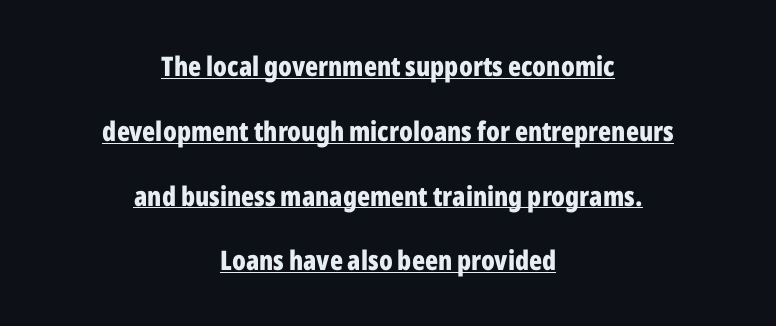
The image shows 27 px bold type, upright; set centered, loose line spacing (2.4x), normal letter spacing, underlined.
